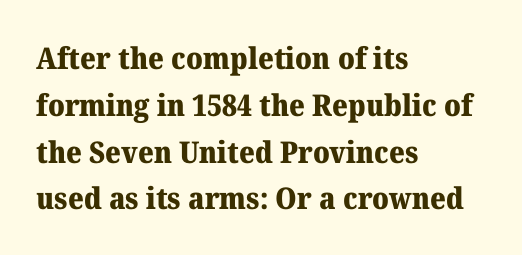
Q: Is the text bold? A: Yes.
Q: Is the text italic (slanted)? A: No, it is upright.
Q: Is the typeface a serif or a sans-serif typeface? A: Serif.
Q: Is the text underlined? A: No.
Q: How is the paragraph aligned? A: Left-aligned.
Q: Is the spacing between letters normal or unusually wide? A: Normal.
Q: Is the spacing between lines tight, normal or loose? A: Normal.
Q: Width (condensed, normal, or wide)? A: Normal.
Q: Stroke contrast? A: Medium.
Q: x-height? A: Medium.
Q: Monospaced? A: No.
